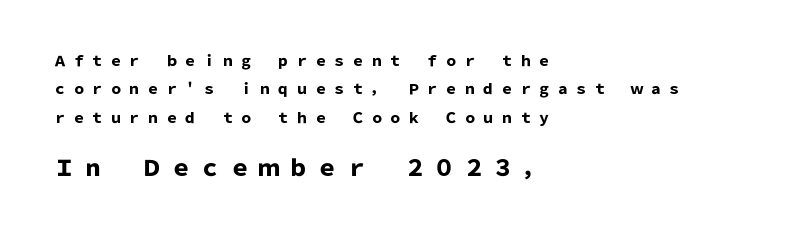
Q: Is the text bold? A: Yes.
Q: Is the text italic (slanted)? A: No, it is upright.
Q: Is the text underlined? A: No.
Q: How is the paragraph aligned? A: Left-aligned.
Q: Is the spacing between letters normal or unusually wide? A: Unusually wide.
Q: Is the spacing between lines tight, normal or loose? A: Loose.
Q: Which block of text is set in a larger size, the first (top) or the second (bottom)? A: The second (bottom) one.
